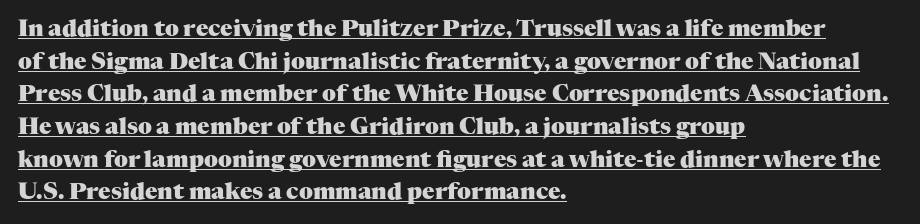
The image shows 23 px bold type, upright; set left-aligned, normal line spacing (1.42x), normal letter spacing, underlined.
